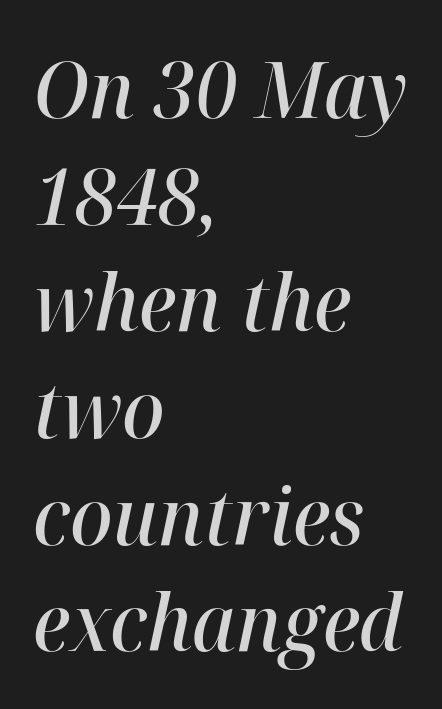
{"italic": "yes", "lean": "right", "slant_degrees": 12, "bold": "semi", "weight": "semibold", "width": "normal", "stroke_contrast": "high", "x_height": "medium", "monospaced": "no", "underline": "no", "align": "left", "line_spacing": "normal", "line_spacing_ratio": 1.35, "letter_spacing": "normal", "letter_spacing_em": 0.0, "glyph_px": 79}
